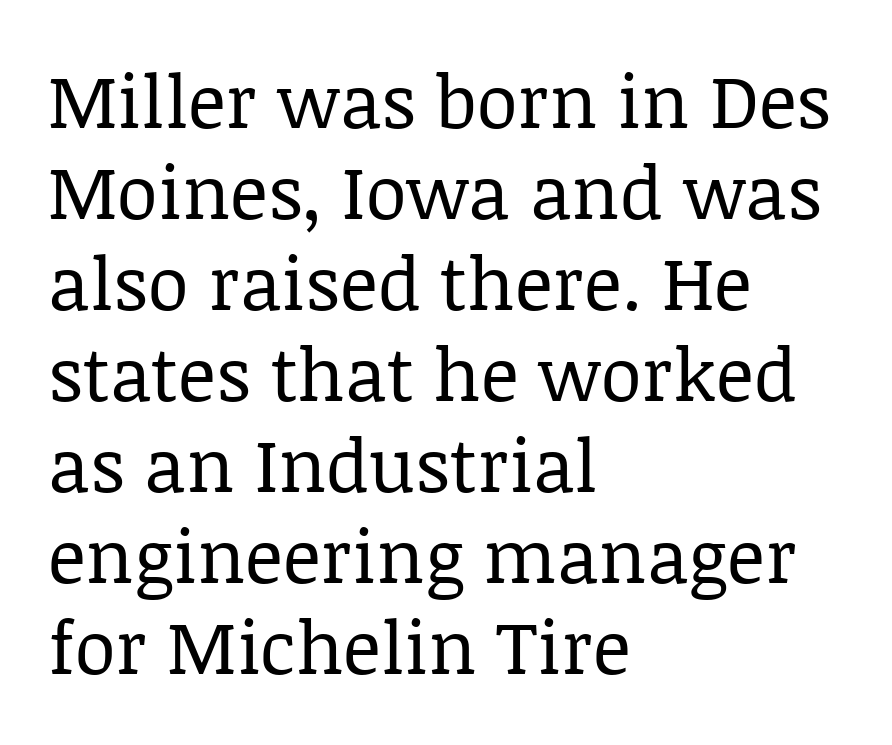
The image shows 74 px regular-weight serif type, upright; set left-aligned, line spacing 1.23x, normal letter spacing, not underlined; low stroke contrast and a large x-height.
